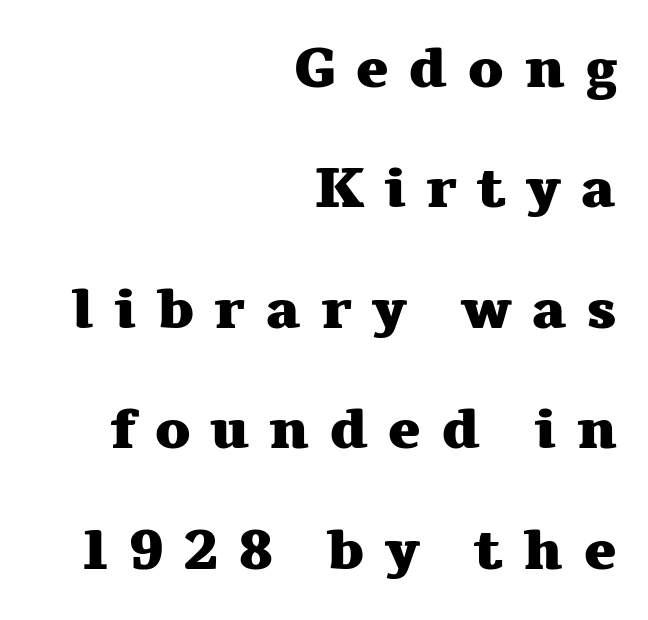
Q: Is the text bold? A: Yes.
Q: Is the text italic (slanted)? A: No, it is upright.
Q: Is the typeface a serif or a sans-serif typeface? A: Serif.
Q: Is the text underlined? A: No.
Q: How is the paragraph aligned? A: Right-aligned.
Q: Is the spacing between letters normal or unusually wide? A: Unusually wide.
Q: Is the spacing between lines tight, normal or loose? A: Loose.
Q: Width (condensed, normal, or wide)? A: Wide.
Q: Stroke contrast? A: Medium.
Q: x-height? A: Medium.
Q: Monospaced? A: No.
